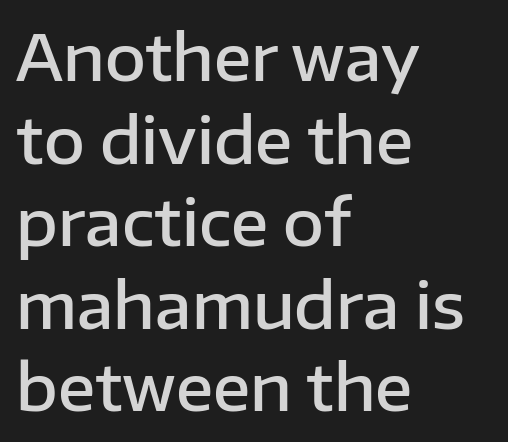
{"serif": "no", "italic": "no", "bold": "semi", "weight": "semibold", "width": "normal", "stroke_contrast": "low", "x_height": "medium", "monospaced": "no", "underline": "no", "align": "left", "line_spacing": "normal", "line_spacing_ratio": 1.31, "letter_spacing": "normal", "letter_spacing_em": 0.0, "glyph_px": 63}
